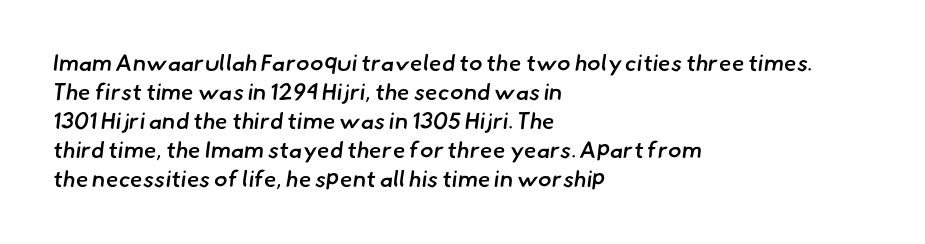
{"bold": "semi", "underline": "no", "align": "left", "line_spacing": "normal", "line_spacing_ratio": 1.26, "letter_spacing": "normal", "letter_spacing_em": 0.0, "glyph_px": 23}
